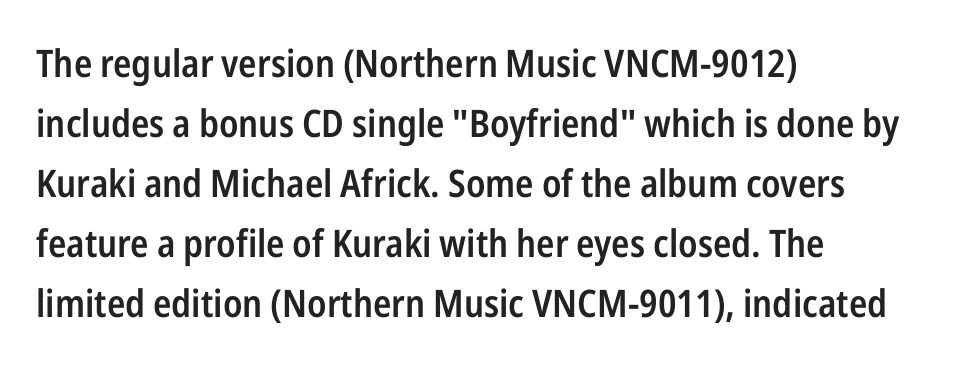
The image shows 38 px semibold, condensed sans-serif type, upright; set left-aligned, normal line spacing (1.58x), normal letter spacing, not underlined; low stroke contrast and a medium x-height.
